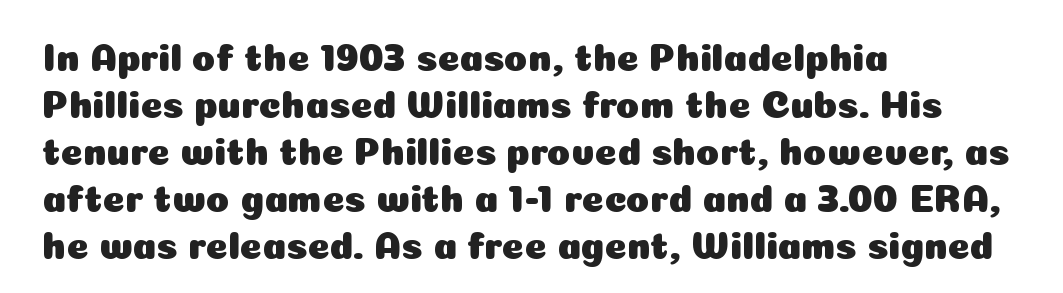
{"serif": "no", "italic": "no", "width": "normal", "stroke_contrast": "low", "x_height": "medium", "monospaced": "no", "underline": "no", "align": "left", "line_spacing_ratio": 1.24, "letter_spacing": "normal", "letter_spacing_em": 0.0, "glyph_px": 38}
